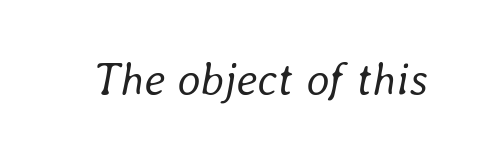
The image shows 46 px regular-weight type, italic (leaning right); set normal letter spacing, not underlined; low stroke contrast and a medium x-height.
